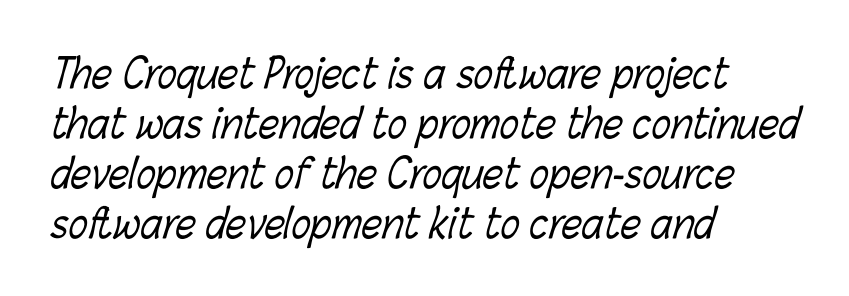
{"bold": "no", "weight": "light", "width": "condensed", "stroke_contrast": "low", "x_height": "medium", "monospaced": "no", "underline": "no", "align": "left", "line_spacing": "normal", "line_spacing_ratio": 1.25, "letter_spacing": "normal", "letter_spacing_em": 0.0, "glyph_px": 40}
